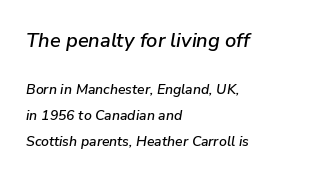
Leftover space on each line is placed entirely after the last word. Block one is the big one; block two sits smaller underneath. Is the letter spacing exaggerated? No — it looks like the ordinary default. If you drew a line through each stem, it would be angled. Has an underline been added? It has not.
